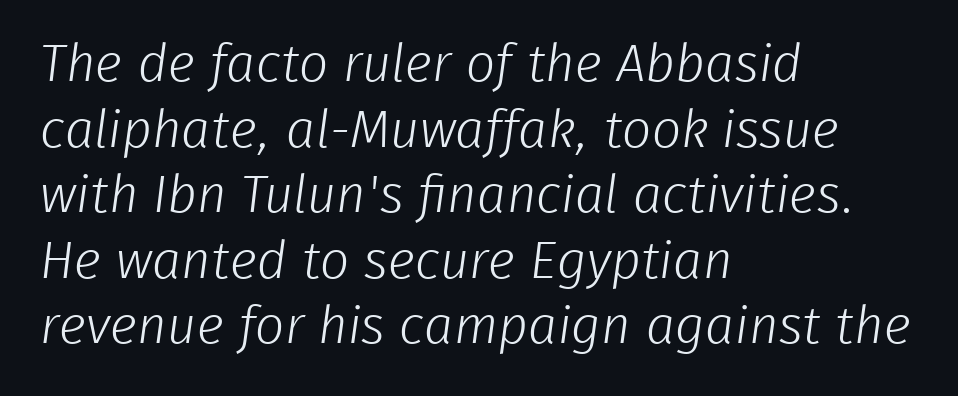
Q: Is the text bold? A: No.
Q: Is the typeface a serif or a sans-serif typeface? A: Sans-serif.
Q: Is the text underlined? A: No.
Q: How is the paragraph aligned? A: Left-aligned.
Q: Is the spacing between letters normal or unusually wide? A: Normal.
Q: Is the spacing between lines tight, normal or loose? A: Normal.
Q: Width (condensed, normal, or wide)? A: Normal.
Q: Stroke contrast? A: Low.
Q: x-height? A: Medium.
Q: Monospaced? A: No.
